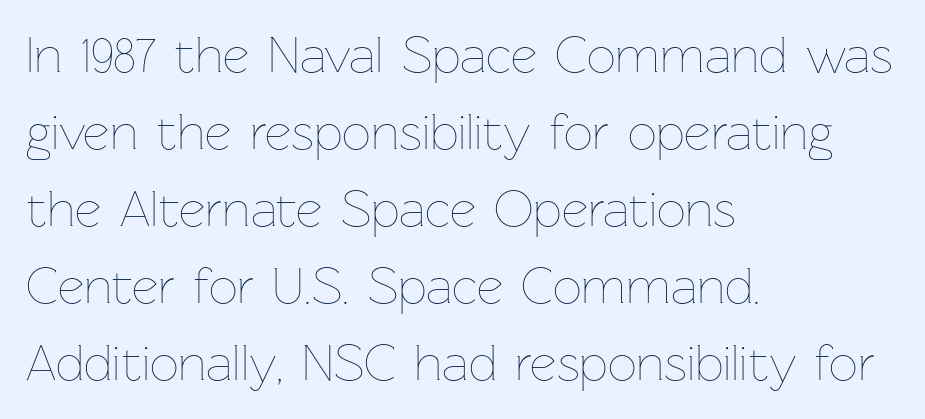
Stem width sits at or under what a default text font uses. Is there any slant? The stems are plumb. Character widths vary here, with narrow letters taking less room than wide ones. If you drew a ruler down the left edge, every line would touch it.
